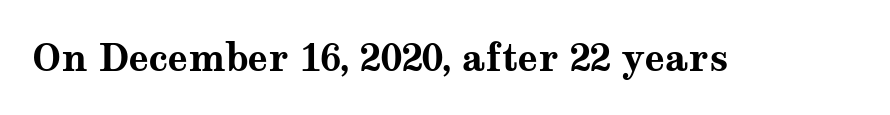
Q: Is the text bold? A: Yes.
Q: Is the text italic (slanted)? A: No, it is upright.
Q: Is the typeface a serif or a sans-serif typeface? A: Serif.
Q: Is the text underlined? A: No.
Q: Is the spacing between letters normal or unusually wide? A: Normal.
Q: Width (condensed, normal, or wide)? A: Wide.
Q: Stroke contrast? A: Medium.
Q: x-height? A: Medium.
Q: Monospaced? A: No.
